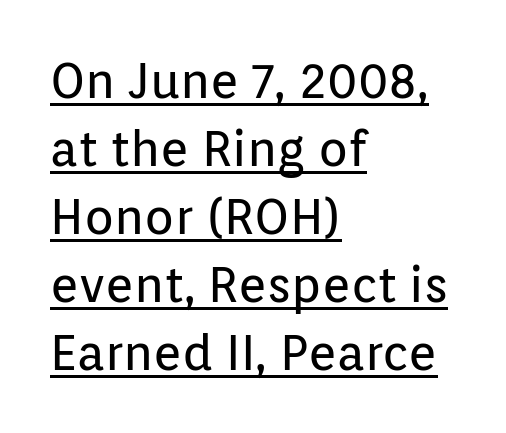
The image shows 49 px regular-weight sans-serif type, upright; set left-aligned, normal line spacing (1.39x), normal letter spacing, underlined; low stroke contrast and a medium x-height.
